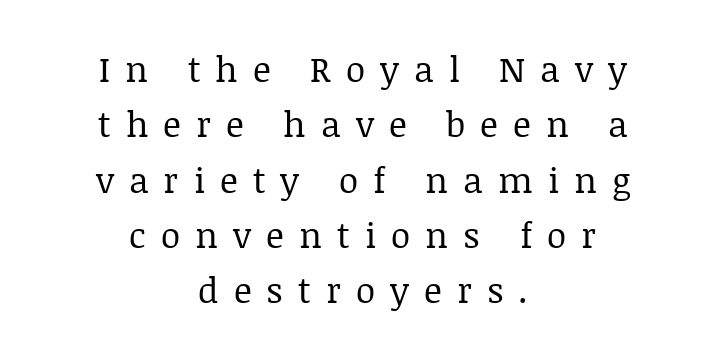
{"serif": "yes", "italic": "no", "bold": "no", "weight": "regular", "width": "normal", "stroke_contrast": "low", "x_height": "large", "monospaced": "no", "underline": "no", "align": "center", "line_spacing": "normal", "line_spacing_ratio": 1.58, "letter_spacing": "wide", "letter_spacing_em": 0.43, "glyph_px": 35}
